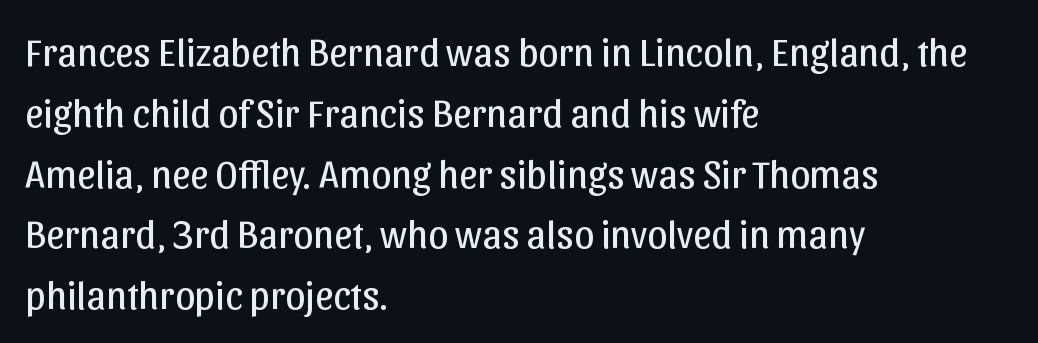
{"serif": "no", "italic": "no", "bold": "no", "weight": "regular", "width": "normal", "stroke_contrast": "low", "x_height": "medium", "monospaced": "no", "underline": "no", "align": "left", "line_spacing": "normal", "line_spacing_ratio": 1.52, "letter_spacing": "normal", "letter_spacing_em": 0.0, "glyph_px": 40}
